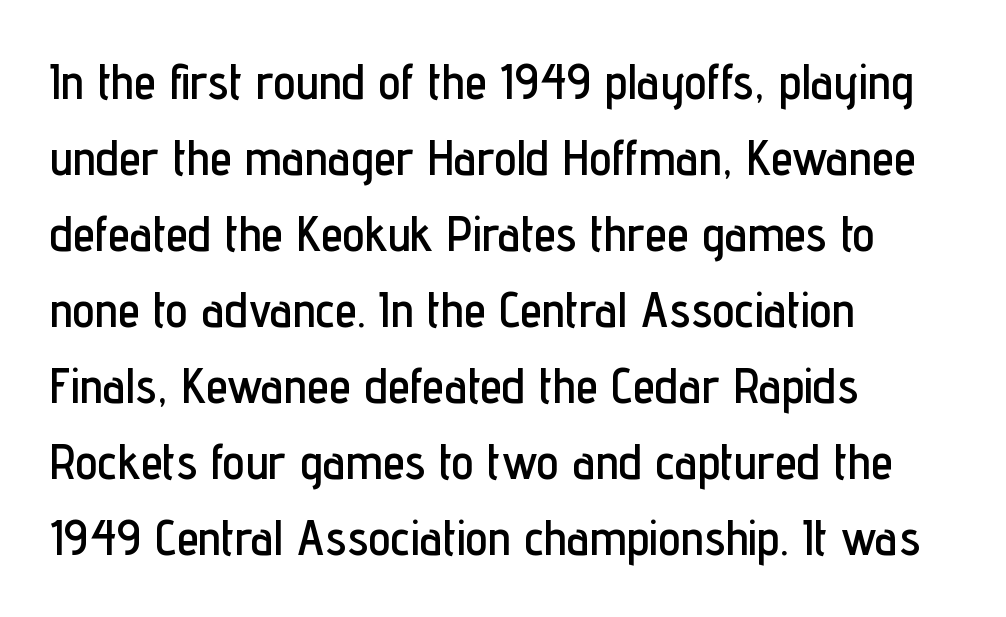
Q: Is the text italic (slanted)? A: No, it is upright.
Q: Is the typeface a serif or a sans-serif typeface? A: Sans-serif.
Q: Is the text underlined? A: No.
Q: How is the paragraph aligned? A: Left-aligned.
Q: Is the spacing between letters normal or unusually wide? A: Normal.
Q: Is the spacing between lines tight, normal or loose? A: Normal.
Q: Width (condensed, normal, or wide)? A: Condensed.
Q: Stroke contrast? A: Low.
Q: x-height? A: Medium.
Q: Monospaced? A: No.
